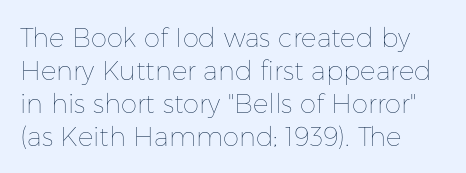
The image shows 26 px text type, upright; set left-aligned, normal line spacing (1.27x), normal letter spacing, not underlined.
